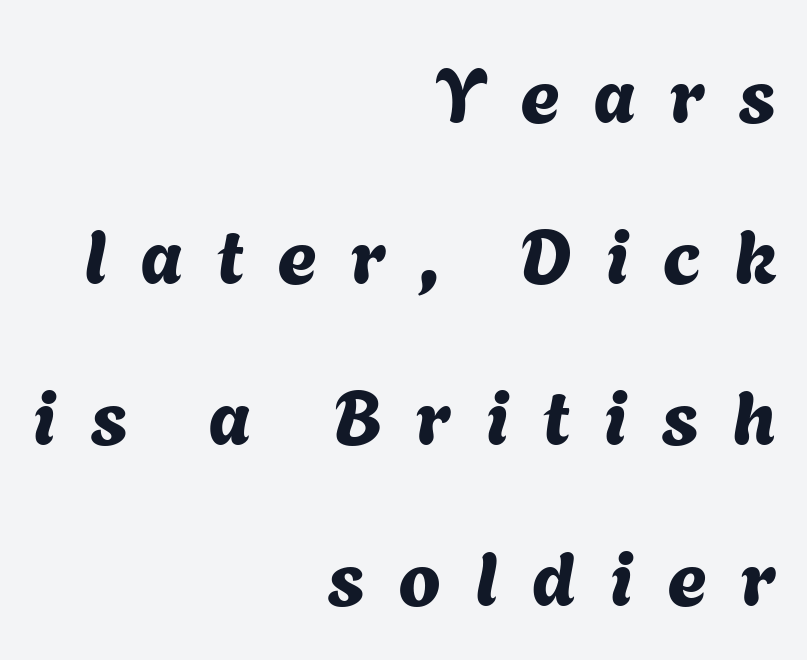
Teacher's note: observe the even right margin — that is flush-right alignment. Do the characters align in a grid? No, the font is proportional. Successive baselines arrive slowly, with a big drop between each. The area under the type is left untouched. Someone cranked the tracking dial way up on this one. This rendering employs a face without finishing strokes, i.e., a sans-serif.
